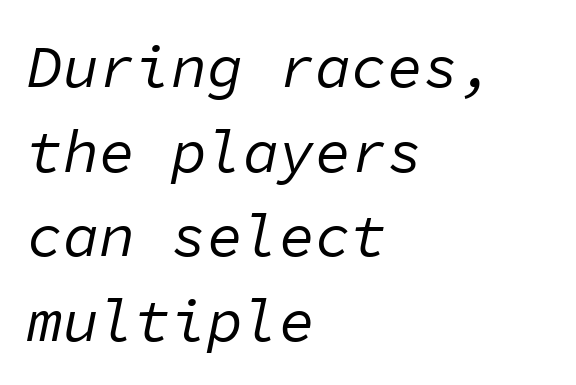
{"italic": "yes", "lean": "right", "slant_degrees": 11, "bold": "no", "weight": "regular", "width": "normal", "stroke_contrast": "low", "x_height": "medium", "monospaced": "yes", "underline": "no", "align": "left", "line_spacing": "normal", "line_spacing_ratio": 1.41, "letter_spacing": "normal", "letter_spacing_em": 0.0, "glyph_px": 60}
